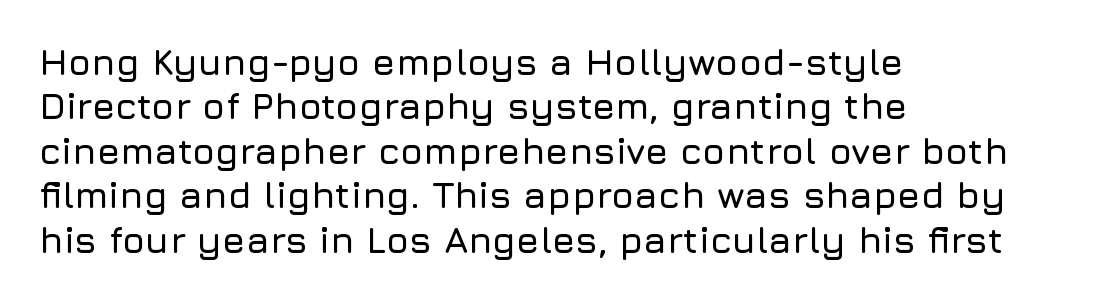
{"serif": "no", "italic": "no", "width": "normal", "stroke_contrast": "low", "x_height": "medium", "monospaced": "no", "underline": "no", "align": "left", "line_spacing_ratio": 1.2, "letter_spacing": "normal", "letter_spacing_em": 0.0, "glyph_px": 37}
